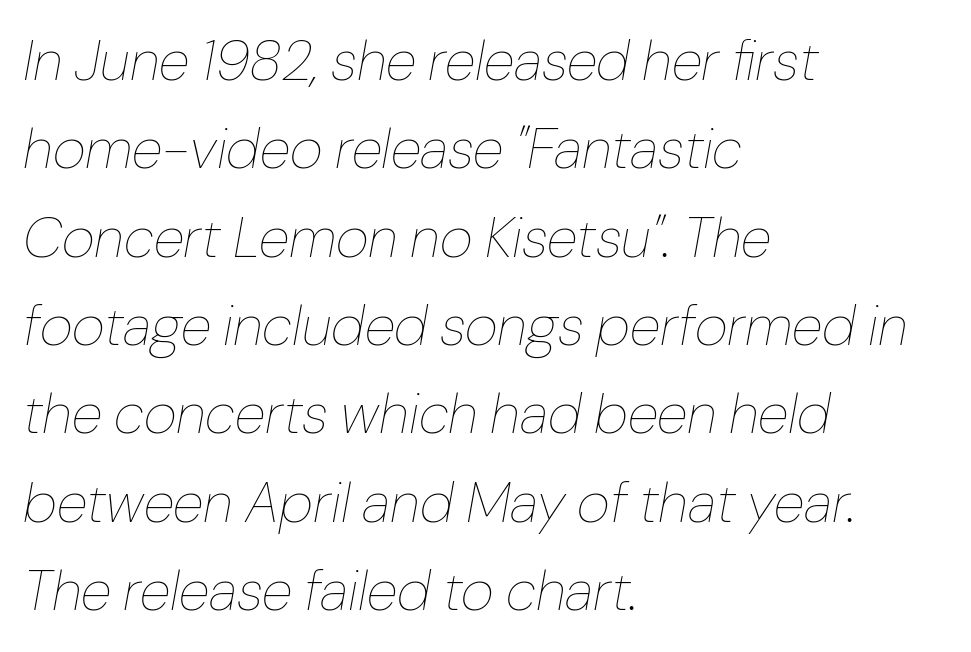
{"italic": "yes", "lean": "right", "slant_degrees": 10, "bold": "no", "weight": "thin", "width": "normal", "stroke_contrast": "low", "x_height": "medium", "monospaced": "no", "underline": "no", "align": "left", "line_spacing": "normal", "line_spacing_ratio": 1.55, "letter_spacing": "normal", "letter_spacing_em": 0.0, "glyph_px": 57}
